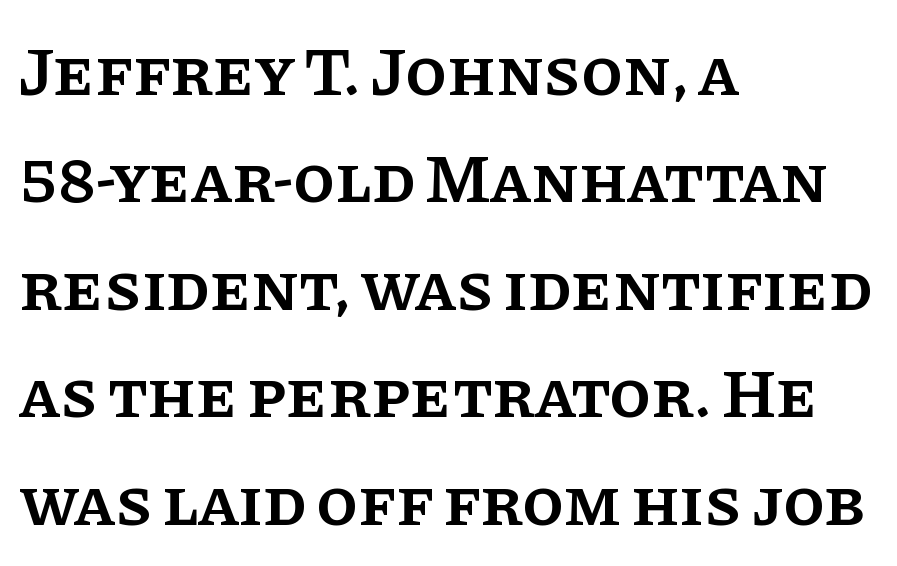
{"serif": "yes", "italic": "no", "bold": "semi", "weight": "semibold", "width": "normal", "stroke_contrast": "low", "x_height": "large", "monospaced": "no", "underline": "no", "align": "left", "line_spacing": "normal", "line_spacing_ratio": 1.58, "letter_spacing": "normal", "letter_spacing_em": 0.0, "glyph_px": 68}
